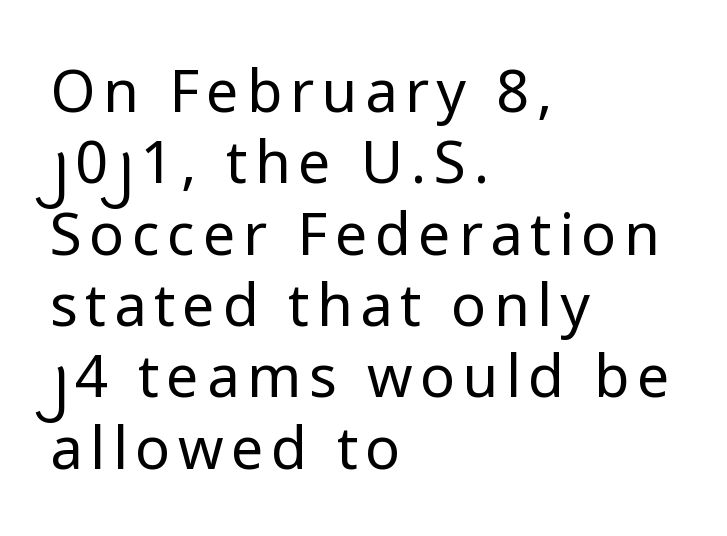
Q: Is the text bold? A: No.
Q: Is the text italic (slanted)? A: No, it is upright.
Q: Is the typeface a serif or a sans-serif typeface? A: Sans-serif.
Q: Is the text underlined? A: No.
Q: How is the paragraph aligned? A: Left-aligned.
Q: Width (condensed, normal, or wide)? A: Normal.
Q: Stroke contrast? A: Low.
Q: x-height? A: Medium.
Q: Monospaced? A: No.
